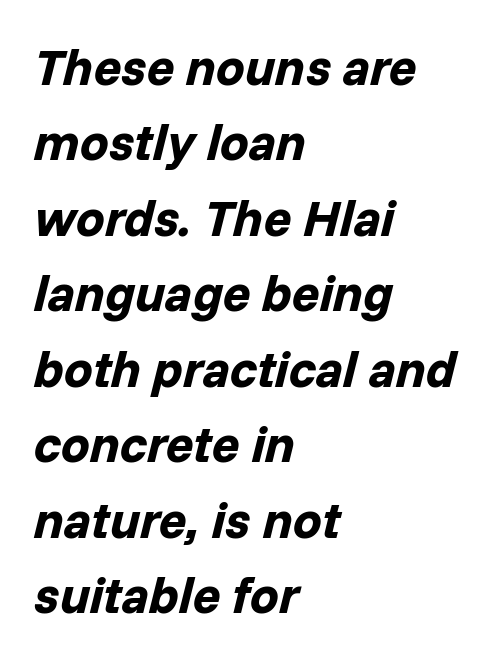
{"italic": "yes", "lean": "right", "slant_degrees": 14, "bold": "yes", "weight": "bold", "width": "normal", "stroke_contrast": "low", "x_height": "medium", "monospaced": "no", "underline": "no", "align": "left", "line_spacing": "normal", "line_spacing_ratio": 1.48, "letter_spacing": "normal", "letter_spacing_em": 0.0, "glyph_px": 51}
